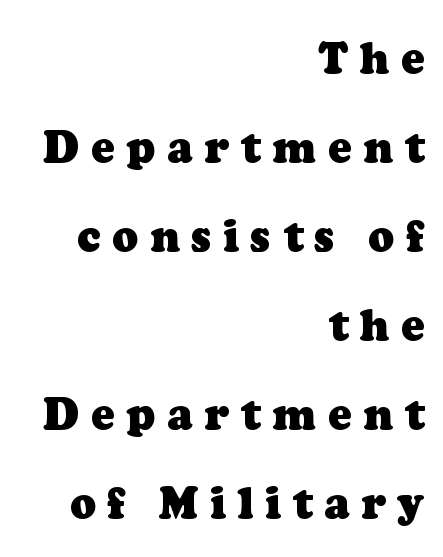
{"serif": "yes", "bold": "yes", "weight": "heavy", "width": "normal", "stroke_contrast": "low", "x_height": "medium", "monospaced": "no", "underline": "no", "align": "right", "line_spacing": "loose", "line_spacing_ratio": 2.07, "letter_spacing": "wide", "letter_spacing_em": 0.27, "glyph_px": 43}
